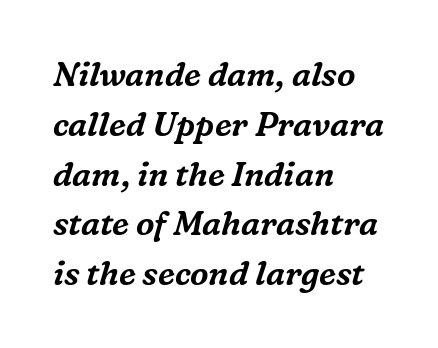
The image shows 33 px serif type, italic (leaning right); set left-aligned, normal line spacing (1.51x), normal letter spacing, not underlined; medium stroke contrast and a medium x-height.
